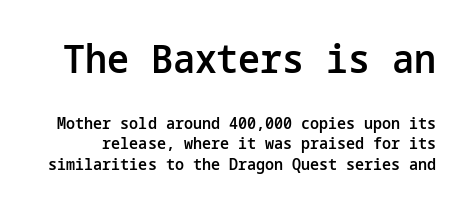
Does the leading feel generous? No, just average. This sample uses plain, unmodified letter spacing. Scale decreases going downward across the two blocks. The words here are not underlined. Italic: no, the glyphs are upright roman. The type family on display is of the sans-serif kind.
